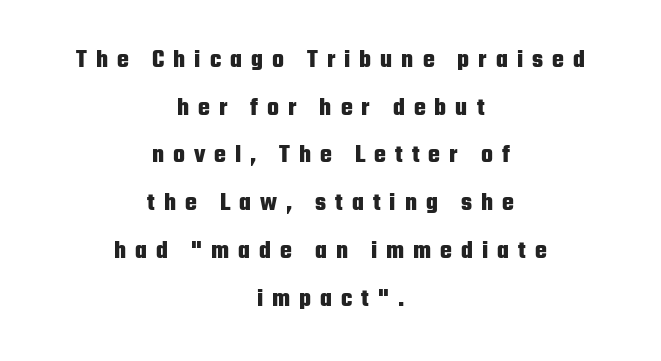
The image shows 25 px bold type, upright; set centered, loose line spacing (1.91x), unusually wide letter spacing (+0.36 em), not underlined.
